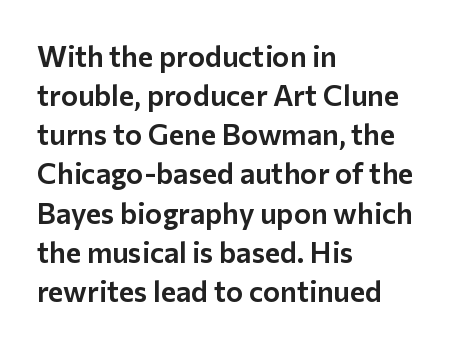
Nobody touched the tracking dial on this one. Words float on clear page, feet unadorned. The letters stand straight up with perfectly vertical stems. The face used here is proportionally spaced, like ordinary book or web type.
